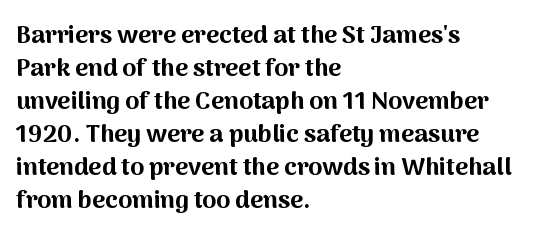
{"italic": "no", "bold": "yes", "underline": "no", "align": "left", "line_spacing": "normal", "line_spacing_ratio": 1.32, "letter_spacing": "normal", "letter_spacing_em": 0.0, "glyph_px": 25}
